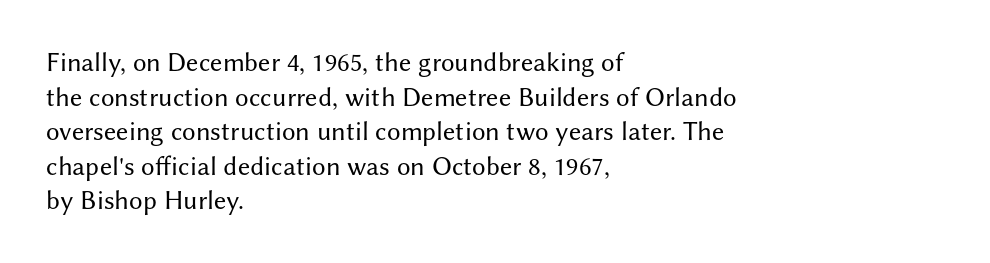
Q: Is the text bold? A: No.
Q: Is the text italic (slanted)? A: No, it is upright.
Q: Is the text underlined? A: No.
Q: How is the paragraph aligned? A: Left-aligned.
Q: Is the spacing between letters normal or unusually wide? A: Normal.
Q: Is the spacing between lines tight, normal or loose? A: Normal.
